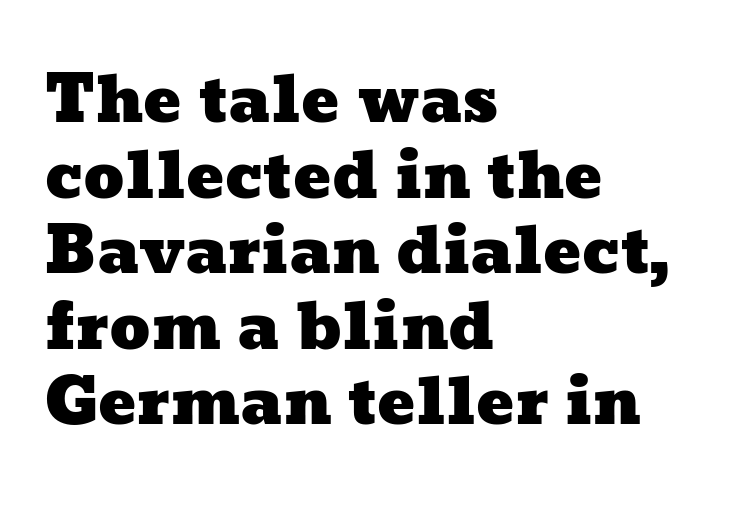
{"width": "wide", "stroke_contrast": "low", "x_height": "medium", "monospaced": "no", "underline": "no", "align": "left", "line_spacing_ratio": 1.2, "letter_spacing": "normal", "letter_spacing_em": 0.0, "glyph_px": 63}
